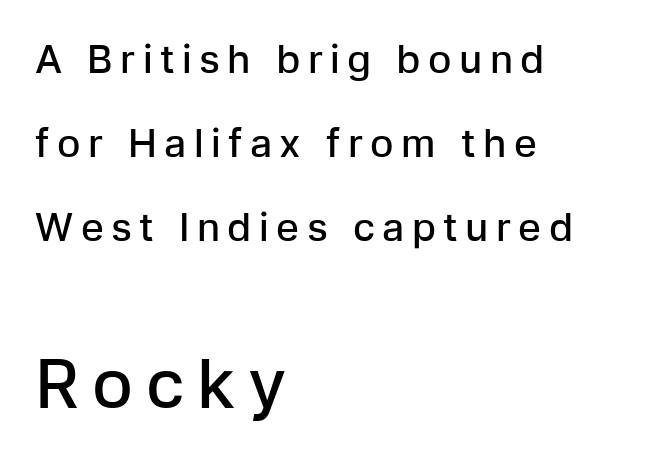
The image shows 68 px semibold sans-serif type, upright; set left-aligned, loose line spacing (2.16x), not underlined; the second (bottom) block is 1.74x larger; low stroke contrast and a medium x-height.
